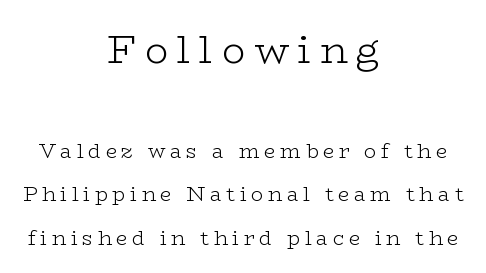
The type sits square on the baseline with zero lean. Does the copy run flush right? No — it is centered line by line. Classification — serif. The gap between lines stays unmarked. Spacing verdict: proportional, widths tailored to each character. A typesetter would call this heavily tracked-out type.
